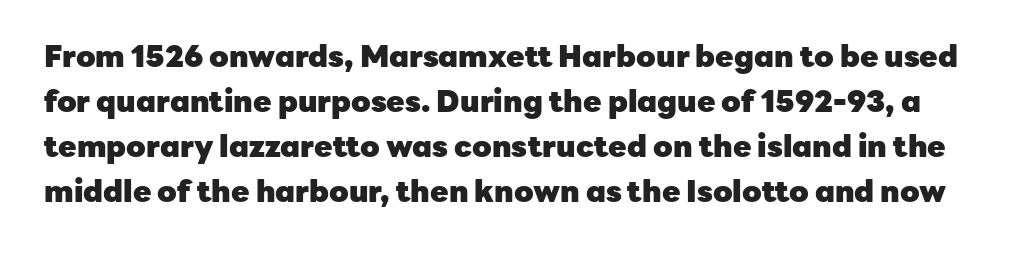
{"serif": "no", "italic": "no", "bold": "yes", "weight": "heavy", "width": "normal", "stroke_contrast": "low", "x_height": "medium", "monospaced": "no", "underline": "no", "line_spacing": "normal", "line_spacing_ratio": 1.5, "letter_spacing": "normal", "letter_spacing_em": 0.0, "glyph_px": 30}
